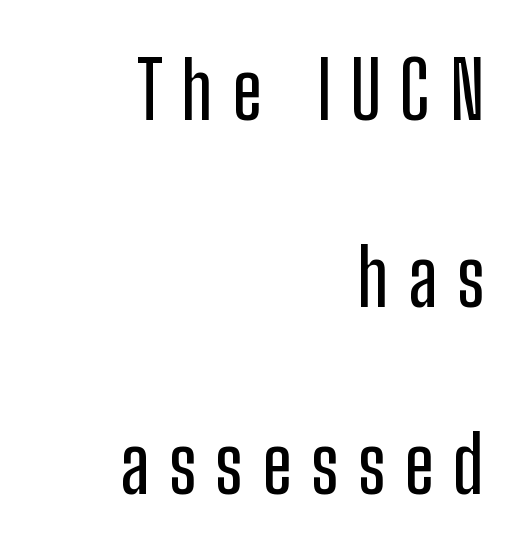
Type without underlining. Font category for this specimen: sans-serif. Line endings align vertically; line beginnings do not. Spacing verdict: proportional, widths tailored to each character.
